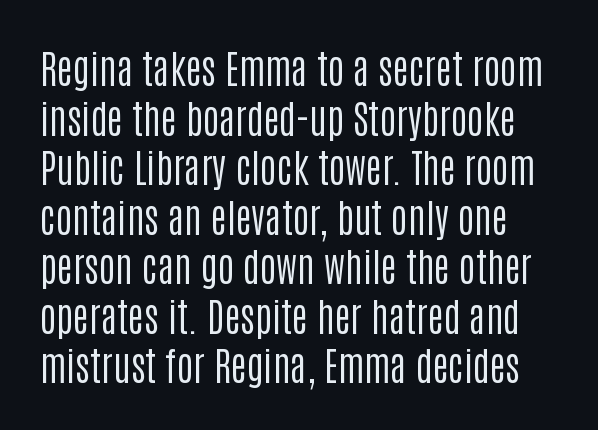
{"serif": "no", "italic": "no", "bold": "no", "weight": "regular", "width": "condensed", "stroke_contrast": "low", "x_height": "large", "monospaced": "no", "underline": "no", "line_spacing": "normal", "line_spacing_ratio": 1.27, "letter_spacing": "normal", "letter_spacing_em": 0.0, "glyph_px": 39}
